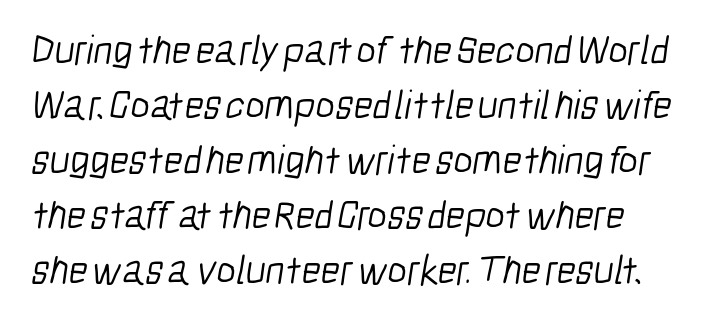
{"serif": "no", "bold": "no", "weight": "light", "width": "condensed", "stroke_contrast": "low", "x_height": "medium", "monospaced": "no", "underline": "no", "line_spacing": "normal", "line_spacing_ratio": 1.34, "letter_spacing": "normal", "letter_spacing_em": 0.0, "glyph_px": 41}
